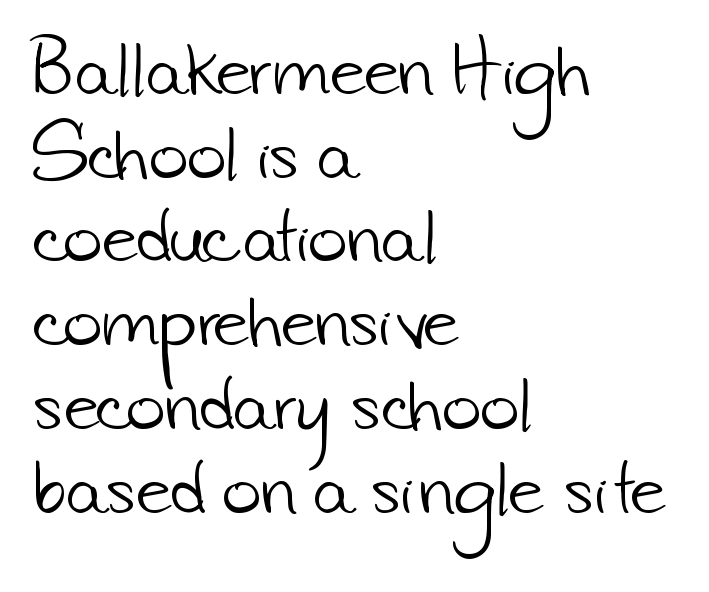
Q: Is the text bold? A: No.
Q: Is the typeface a serif or a sans-serif typeface? A: Sans-serif.
Q: Is the text underlined? A: No.
Q: How is the paragraph aligned? A: Left-aligned.
Q: Is the spacing between letters normal or unusually wide? A: Normal.
Q: Is the spacing between lines tight, normal or loose? A: Normal.
Q: Width (condensed, normal, or wide)? A: Normal.
Q: Stroke contrast? A: Low.
Q: x-height? A: Small.
Q: Monospaced? A: No.
